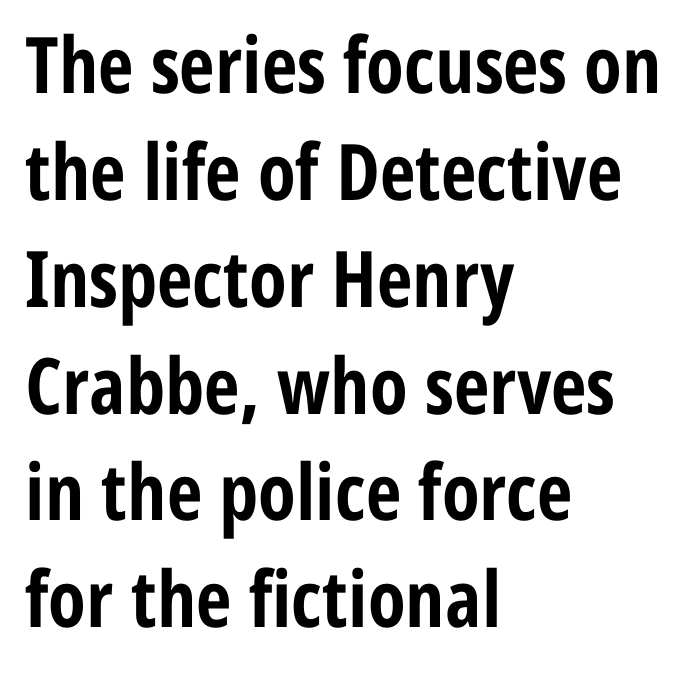
A clean baseline with only descenders dipping below it. The typography opts for an upright posture over an oblique one. Vertical spacing — default. The typeface chosen for these lines omits serifs.
